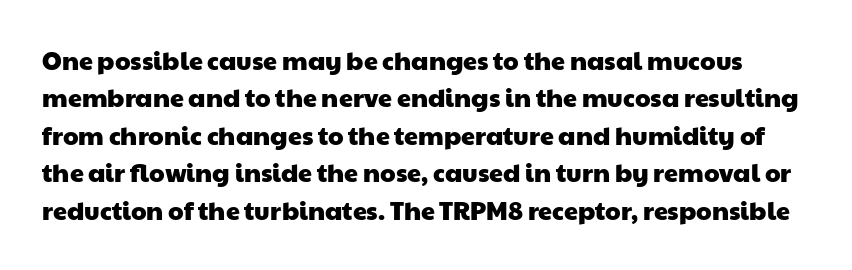
Q: Is the text underlined? A: No.
Q: Is the spacing between letters normal or unusually wide? A: Normal.
Q: Is the spacing between lines tight, normal or loose? A: Normal.
